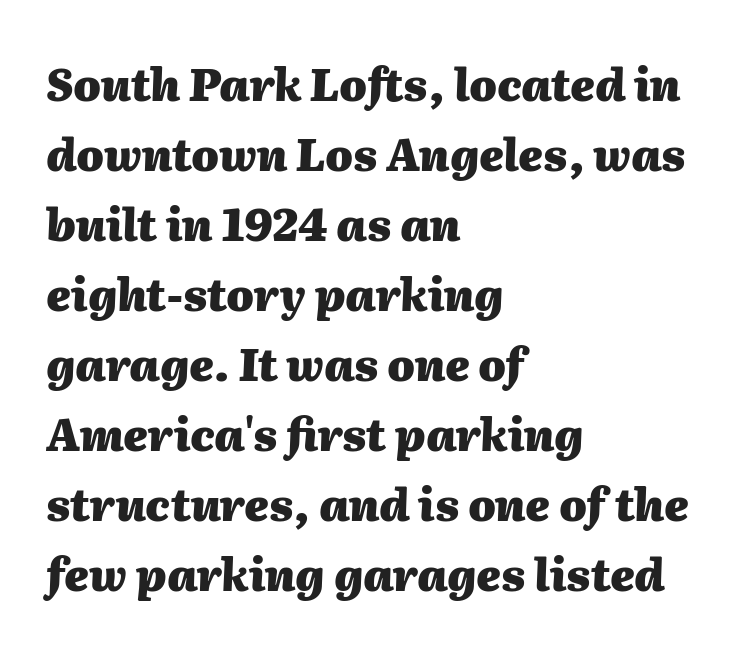
The image shows 44 px heavy type, italic (leaning right); set left-aligned, normal line spacing (1.59x), normal letter spacing, not underlined; medium stroke contrast and a medium x-height.
